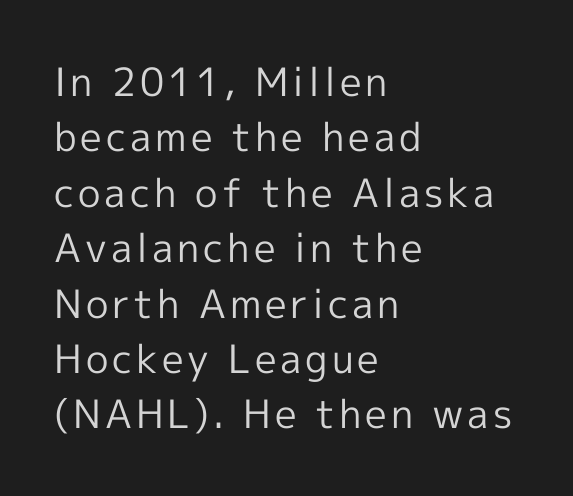
{"serif": "no", "italic": "no", "bold": "no", "weight": "regular", "width": "normal", "x_height": "medium", "monospaced": "no", "underline": "no", "align": "left", "line_spacing": "normal", "line_spacing_ratio": 1.42, "glyph_px": 39}
